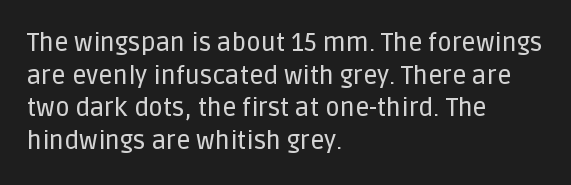
The image shows 25 px text type, upright; set left-aligned, normal line spacing (1.31x), normal letter spacing, not underlined.
